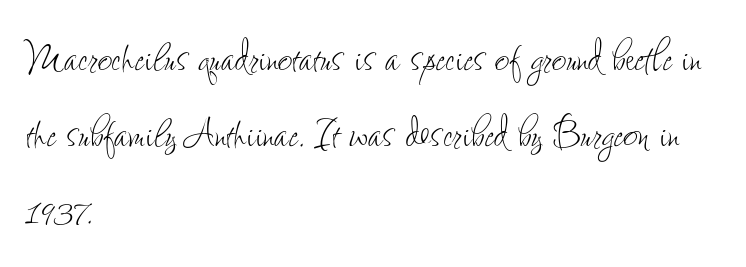
The face used here is proportionally spaced, like ordinary book or web type. Successive baselines arrive at the customary interval. The space directly below the letters is spotless. The strokes carry an ordinary text weight at most. Every row of glyphs begins at an identical x-position on the left. Letter spacing: default.
